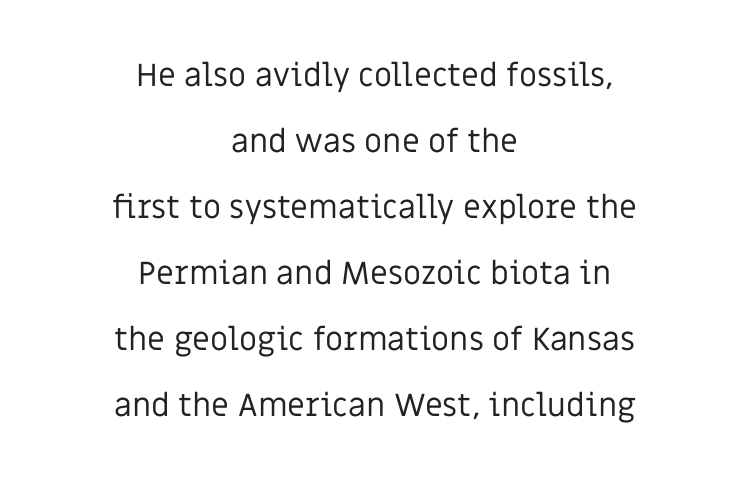
{"serif": "no", "italic": "no", "bold": "no", "weight": "regular", "width": "normal", "stroke_contrast": "low", "x_height": "large", "monospaced": "no", "underline": "no", "align": "center", "line_spacing": "loose", "line_spacing_ratio": 2.06, "letter_spacing": "normal", "letter_spacing_em": 0.0, "glyph_px": 32}
